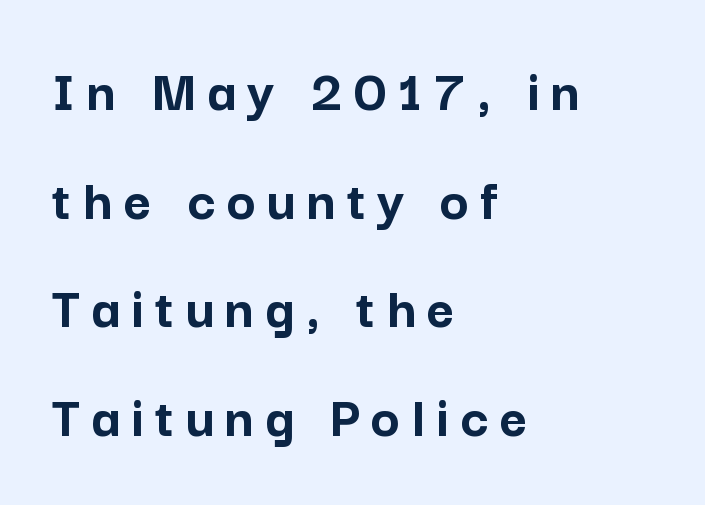
Q: Is the text bold? A: Yes.
Q: Is the text italic (slanted)? A: No, it is upright.
Q: Is the typeface a serif or a sans-serif typeface? A: Sans-serif.
Q: Is the text underlined? A: No.
Q: How is the paragraph aligned? A: Left-aligned.
Q: Width (condensed, normal, or wide)? A: Normal.
Q: Stroke contrast? A: Low.
Q: x-height? A: Medium.
Q: Monospaced? A: No.
